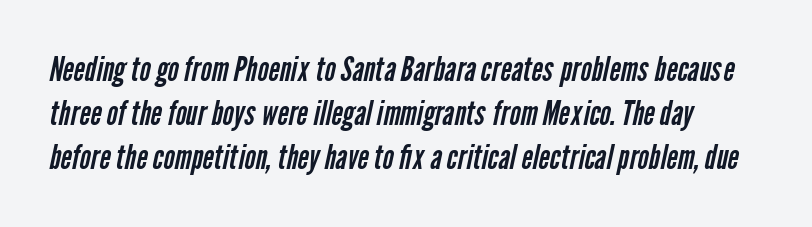
Observe the ordinary spacing: letters are neighbours, not strangers. Varying glyph widths throughout — classic text-font behaviour. Underlining? Definitely not there. Serif or sans? Sans — the stroke terminals are bare. The typesetter chose a ragged-right arrangement here.
